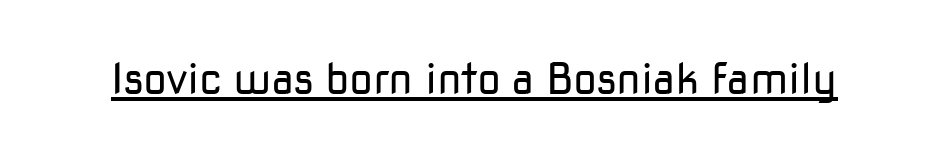
The image shows 43 px regular-weight sans-serif type, upright; set normal letter spacing, underlined; low stroke contrast and a medium x-height.
